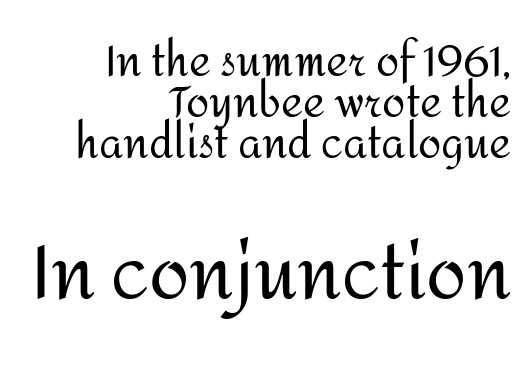
The image shows 73 px regular-weight sans-serif type, upright; set right-aligned, tight line spacing (0.98x), normal letter spacing, not underlined; the second (bottom) block is 1.74x larger; medium stroke contrast and a medium x-height.
